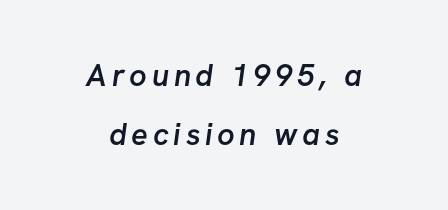
The image shows 31 px semibold sans-serif type; set centered, loose line spacing (1.9x), not underlined; low stroke contrast and a medium x-height.
